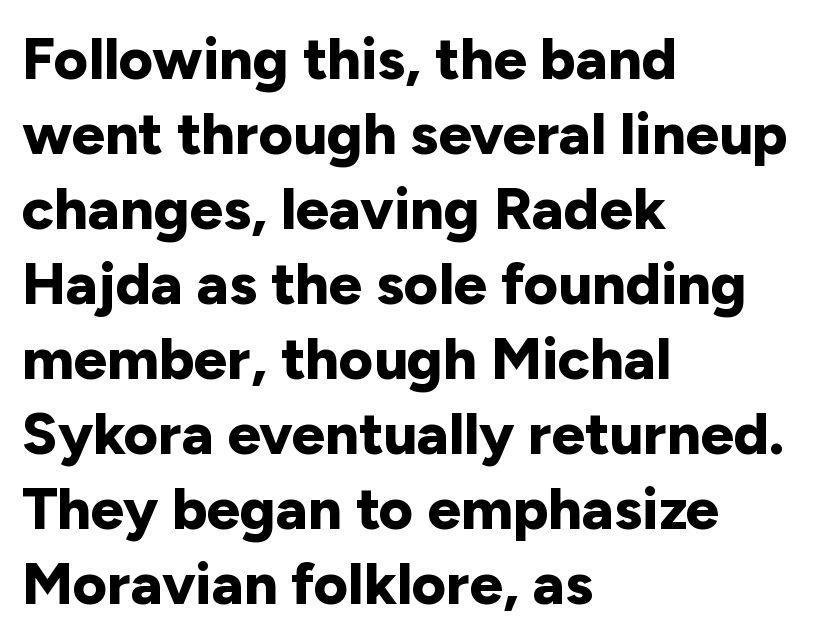
{"serif": "no", "italic": "no", "bold": "yes", "weight": "bold", "width": "normal", "stroke_contrast": "low", "x_height": "medium", "monospaced": "no", "underline": "no", "align": "left", "line_spacing": "normal", "line_spacing_ratio": 1.27, "letter_spacing": "normal", "letter_spacing_em": 0.0, "glyph_px": 59}
